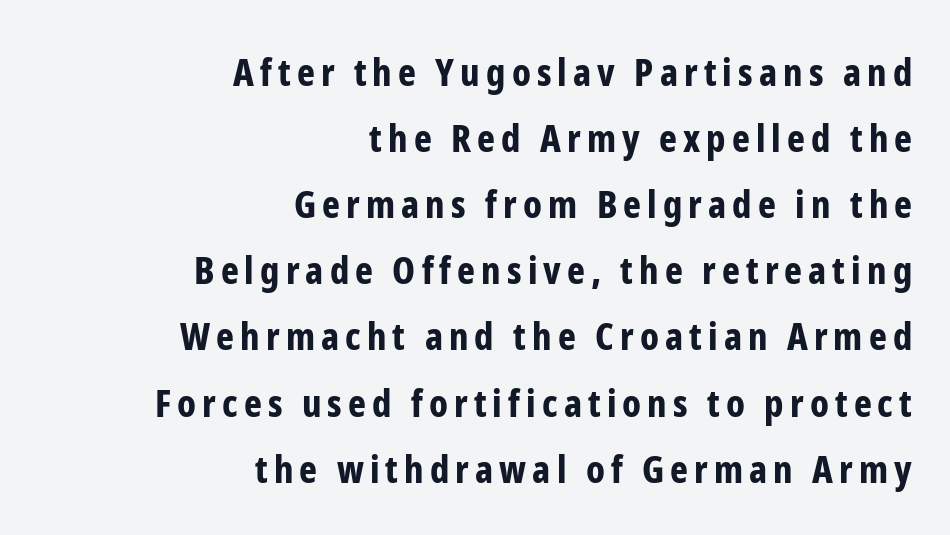
The image shows 38 px bold, condensed sans-serif type, upright; set right-aligned, line spacing 1.74x, not underlined; low stroke contrast and a medium x-height.
